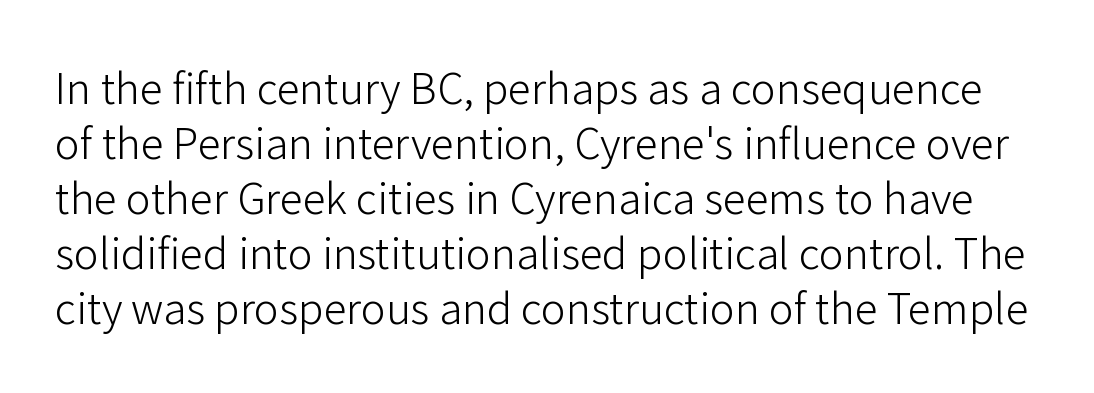
Does the lettering tilt? It doesn't — this is upright. You can tell from the bare stems that sans-serif type was used. Regarding leading, the lines here are spaced in the standard way. Is this a fixed-width face? No — the glyphs have proportional, varying widths.
